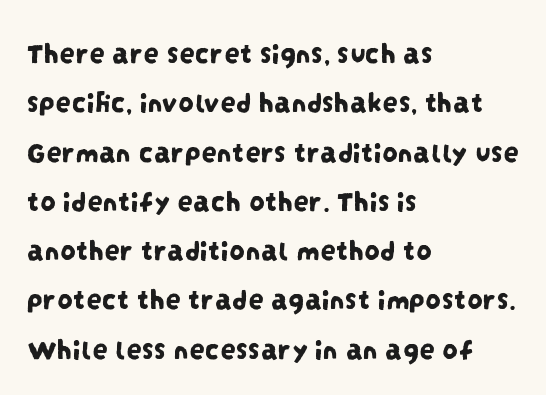
{"serif": "no", "width": "condensed", "stroke_contrast": "low", "x_height": "large", "monospaced": "no", "underline": "no", "align": "left", "line_spacing": "normal", "line_spacing_ratio": 1.59, "letter_spacing": "normal", "letter_spacing_em": 0.0, "glyph_px": 31}
